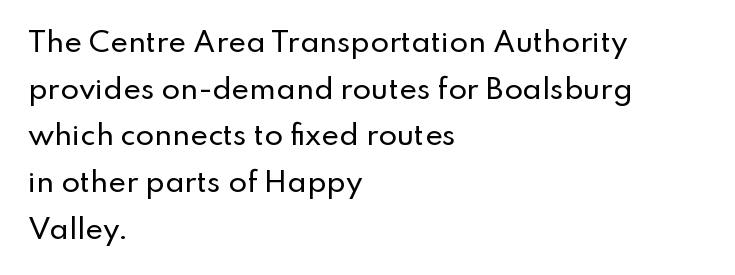
Q: Is the text italic (slanted)? A: No, it is upright.
Q: Is the text underlined? A: No.
Q: How is the paragraph aligned? A: Left-aligned.
Q: Is the spacing between letters normal or unusually wide? A: Normal.
